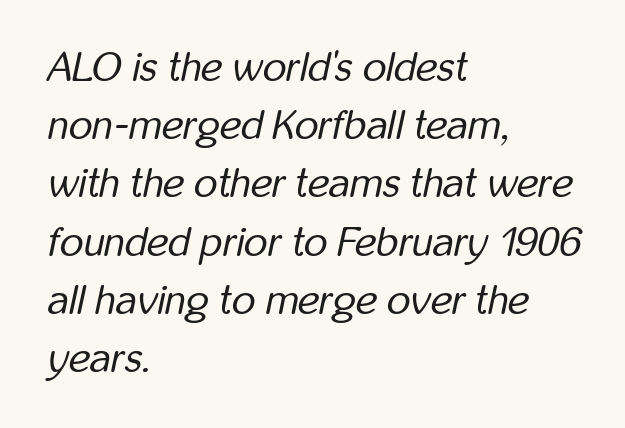
Q: Is the text bold? A: No.
Q: Is the text italic (slanted)? A: Yes, it leans right by about 12 degrees.
Q: Is the text underlined? A: No.
Q: How is the paragraph aligned? A: Left-aligned.
Q: Is the spacing between letters normal or unusually wide? A: Normal.
Q: Is the spacing between lines tight, normal or loose? A: Normal.
Q: Width (condensed, normal, or wide)? A: Condensed.
Q: Stroke contrast? A: Low.
Q: x-height? A: Medium.
Q: Monospaced? A: No.
